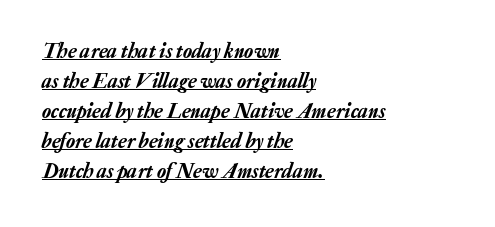
The image shows 21 px text type, italic (leaning right); set left-aligned, normal line spacing (1.43x), normal letter spacing, underlined.
